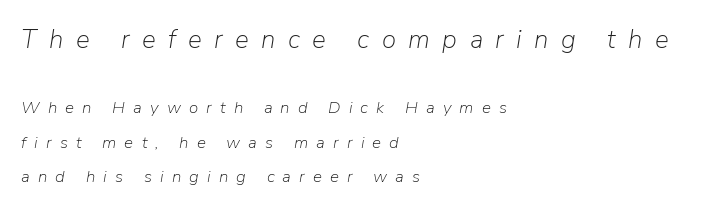
{"italic": "yes", "lean": "right", "slant_degrees": 9, "bold": "no", "underline": "no", "align": "left", "line_spacing": "loose", "line_spacing_ratio": 2.04, "letter_spacing": "wide", "letter_spacing_em": 0.48, "larger_block": "first", "size_ratio": 1.53, "glyph_px": 26}
